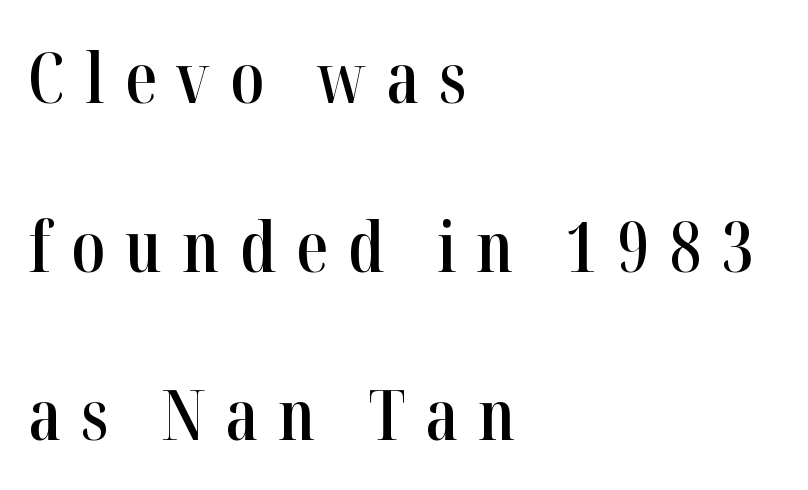
Q: Is the text bold? A: Semi-bold.
Q: Is the text italic (slanted)? A: No, it is upright.
Q: Is the typeface a serif or a sans-serif typeface? A: Serif.
Q: Is the text underlined? A: No.
Q: How is the paragraph aligned? A: Left-aligned.
Q: Is the spacing between letters normal or unusually wide? A: Unusually wide.
Q: Is the spacing between lines tight, normal or loose? A: Loose.
Q: Width (condensed, normal, or wide)? A: Condensed.
Q: Stroke contrast? A: High.
Q: x-height? A: Medium.
Q: Monospaced? A: No.
